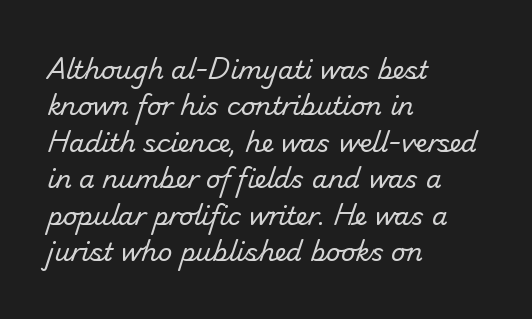
Q: Is the text bold? A: No.
Q: Is the text underlined? A: No.
Q: How is the paragraph aligned? A: Left-aligned.
Q: Is the spacing between letters normal or unusually wide? A: Normal.
Q: Is the spacing between lines tight, normal or loose? A: Normal.
